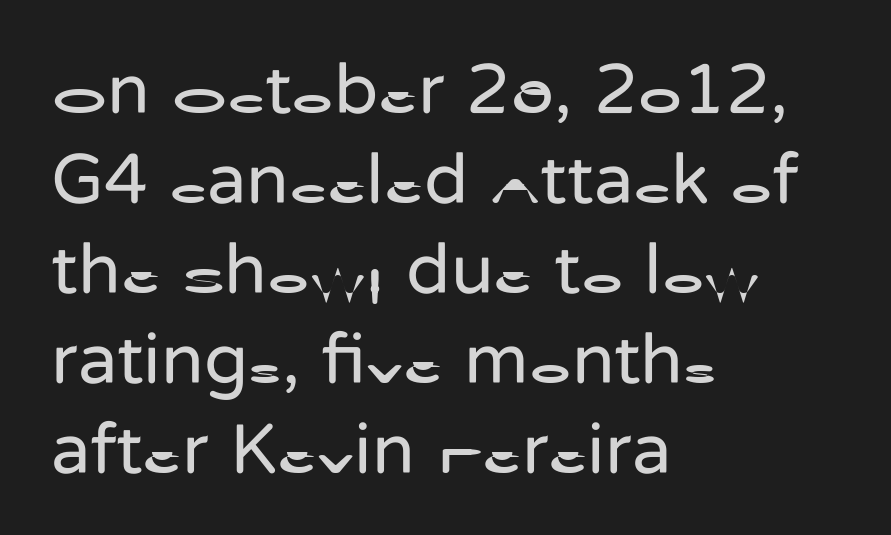
The image shows 72 px regular-weight sans-serif type, upright; set left-aligned, normal line spacing (1.25x), normal letter spacing, not underlined; low stroke contrast and a medium x-height.
